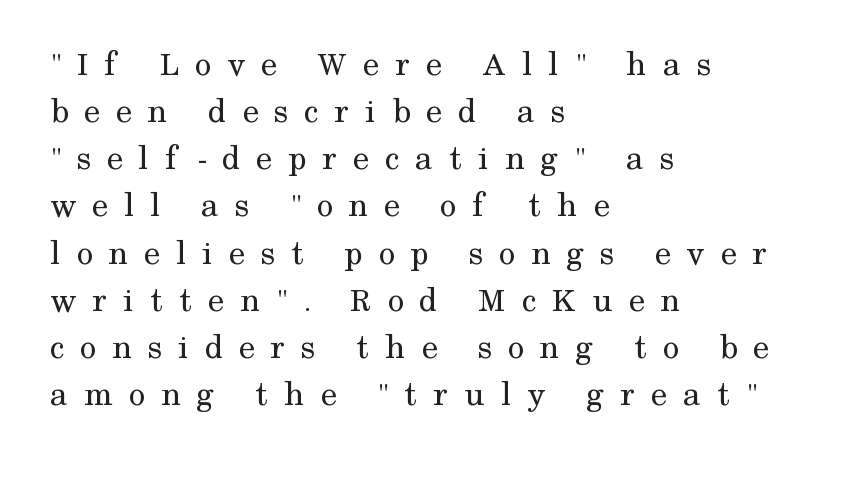
The image shows 36 px regular-weight serif type, upright; set left-aligned, normal line spacing (1.31x), unusually wide letter spacing (+0.44 em), not underlined; medium stroke contrast and a medium x-height.
